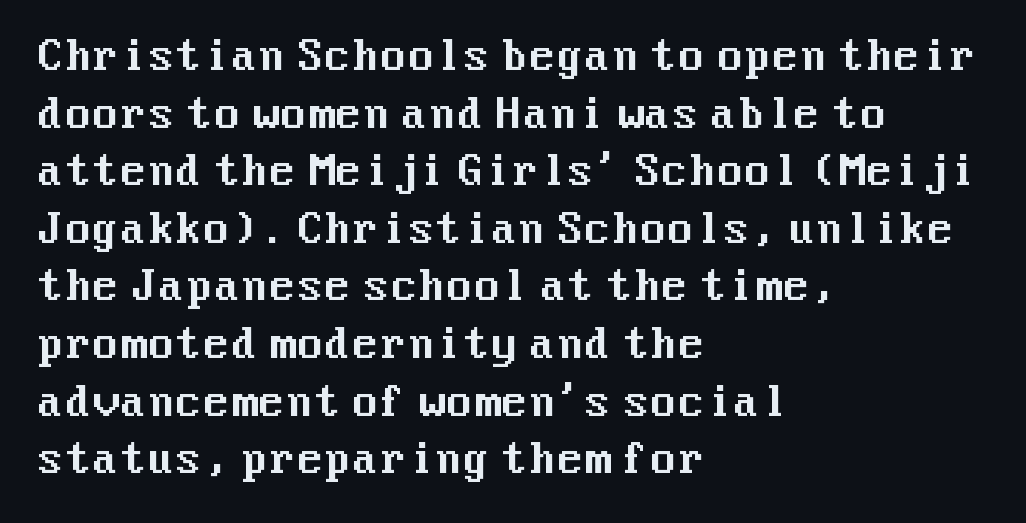
The image shows 40 px sans-serif type, upright; set left-aligned, normal line spacing (1.44x), normal letter spacing, not underlined; medium stroke contrast and a medium x-height.
